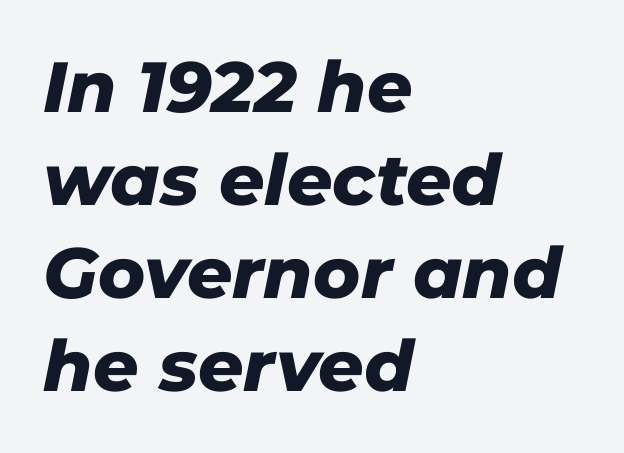
The image shows 71 px heavy type, italic (leaning right); set left-aligned, normal line spacing (1.31x), normal letter spacing, not underlined; low stroke contrast and a medium x-height.
